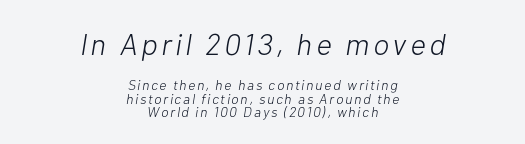
The image shows 30 px light type, italic (leaning right); set centered, tight line spacing (0.97x), not underlined; the first (top) block is 2.14x larger; low stroke contrast and a medium x-height.
